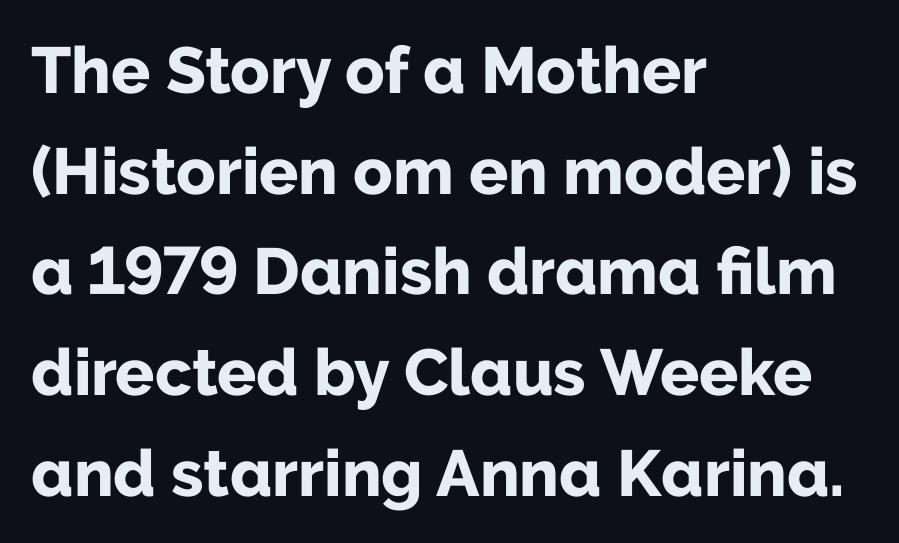
The image shows 65 px bold sans-serif type, upright; set left-aligned, normal line spacing (1.55x), normal letter spacing, not underlined; low stroke contrast and a medium x-height.
